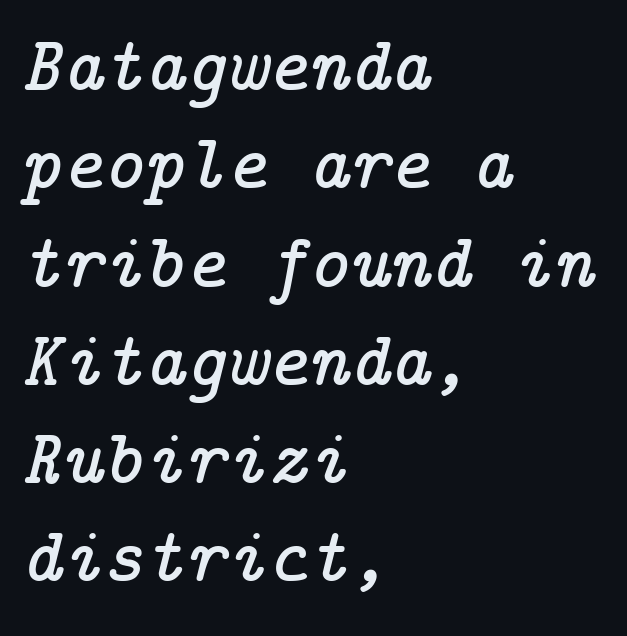
{"serif": "yes", "italic": "yes", "lean": "right", "slant_degrees": 14, "width": "normal", "stroke_contrast": "low", "x_height": "medium", "underline": "no", "align": "left", "line_spacing": "normal", "line_spacing_ratio": 1.26, "letter_spacing": "normal", "letter_spacing_em": 0.0, "glyph_px": 78}
